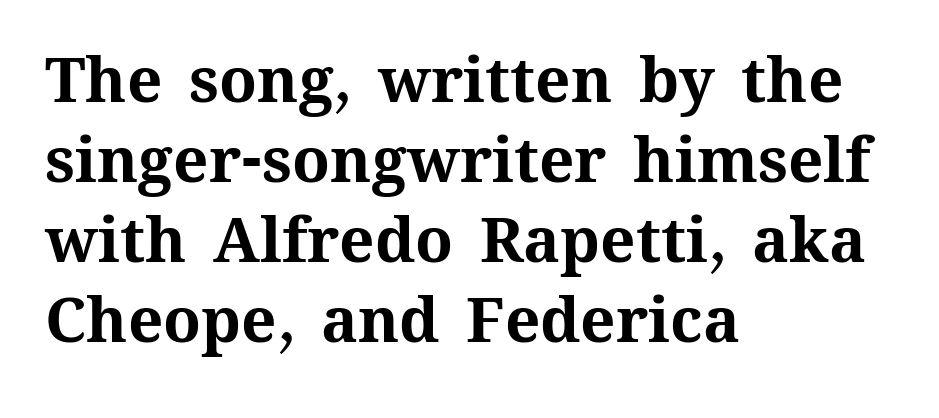
{"italic": "no", "bold": "yes", "weight": "bold", "width": "normal", "stroke_contrast": "medium", "x_height": "medium", "monospaced": "no", "underline": "no", "align": "left", "line_spacing": "normal", "line_spacing_ratio": 1.29, "letter_spacing": "normal", "letter_spacing_em": 0.0, "glyph_px": 62}
